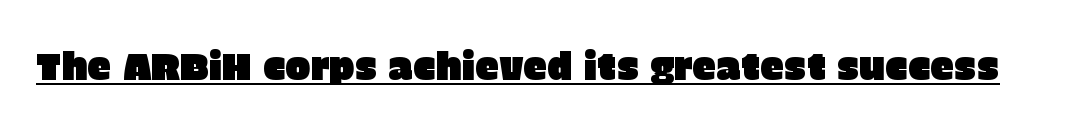
The image shows 38 px sans-serif type, upright; set normal letter spacing, underlined; low stroke contrast and a large x-height.
